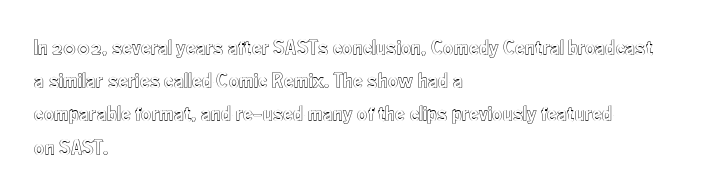
These lines keep a tight, regular rhythm from letter to letter. Vertical spacing — default. No word sits above an underline. The setting favours the left margin, as ordinary paragraphs usually do. The font's upright variant was chosen for this text.
